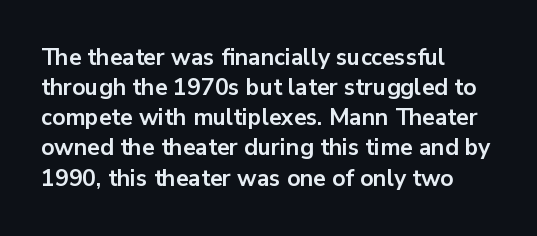
The image shows 23 px bold type, upright; set left-aligned, normal line spacing (1.31x), normal letter spacing, not underlined.
